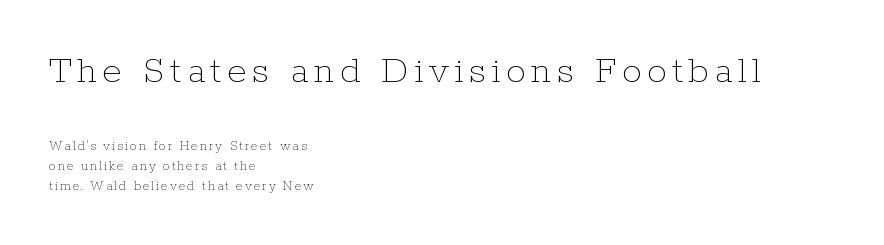
Q: Is the text bold? A: No.
Q: Is the text italic (slanted)? A: No, it is upright.
Q: Is the text underlined? A: No.
Q: How is the paragraph aligned? A: Left-aligned.
Q: Is the spacing between lines tight, normal or loose? A: Normal.
Q: Which block of text is set in a larger size, the first (top) or the second (bottom)? A: The first (top) one.
Q: Width (condensed, normal, or wide)? A: Normal.
Q: Stroke contrast? A: Low.
Q: x-height? A: Medium.
Q: Monospaced? A: No.
